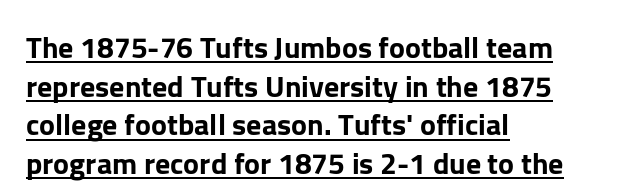
{"serif": "no", "italic": "no", "width": "normal", "stroke_contrast": "low", "x_height": "medium", "monospaced": "no", "underline": "yes", "align": "left", "line_spacing": "normal", "line_spacing_ratio": 1.29, "letter_spacing": "normal", "letter_spacing_em": 0.0, "glyph_px": 30}
